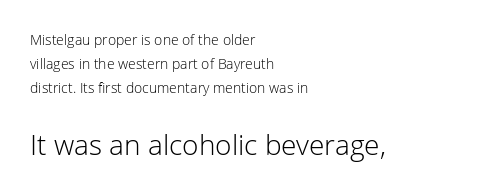
Q: Is the text bold? A: No.
Q: Is the text italic (slanted)? A: No, it is upright.
Q: Is the typeface a serif or a sans-serif typeface? A: Sans-serif.
Q: Is the text underlined? A: No.
Q: How is the paragraph aligned? A: Left-aligned.
Q: Is the spacing between letters normal or unusually wide? A: Normal.
Q: Which block of text is set in a larger size, the first (top) or the second (bottom)? A: The second (bottom) one.
Q: Width (condensed, normal, or wide)? A: Normal.
Q: Stroke contrast? A: Low.
Q: x-height? A: Medium.
Q: Monospaced? A: No.
